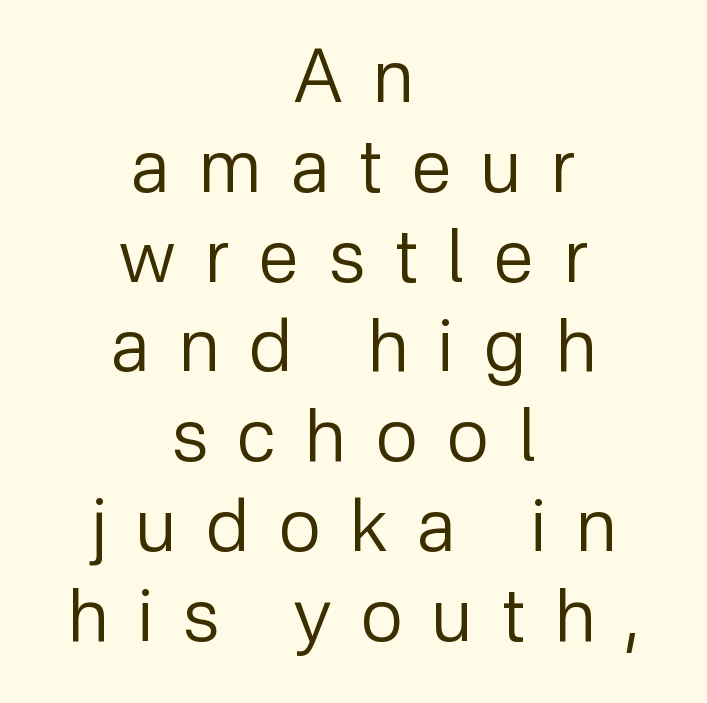
Q: Is the text bold? A: No.
Q: Is the text italic (slanted)? A: No, it is upright.
Q: Is the typeface a serif or a sans-serif typeface? A: Sans-serif.
Q: Is the text underlined? A: No.
Q: How is the paragraph aligned? A: Centered.
Q: Is the spacing between letters normal or unusually wide? A: Unusually wide.
Q: Width (condensed, normal, or wide)? A: Normal.
Q: Stroke contrast? A: Low.
Q: x-height? A: Medium.
Q: Monospaced? A: No.
